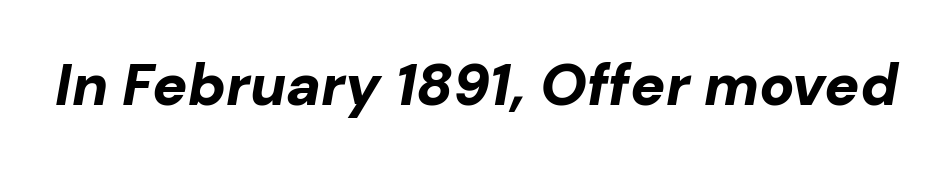
{"italic": "yes", "lean": "right", "slant_degrees": 10, "bold": "yes", "weight": "bold", "width": "normal", "stroke_contrast": "low", "x_height": "medium", "monospaced": "no", "underline": "no", "letter_spacing": "normal", "letter_spacing_em": 0.0, "glyph_px": 58}
